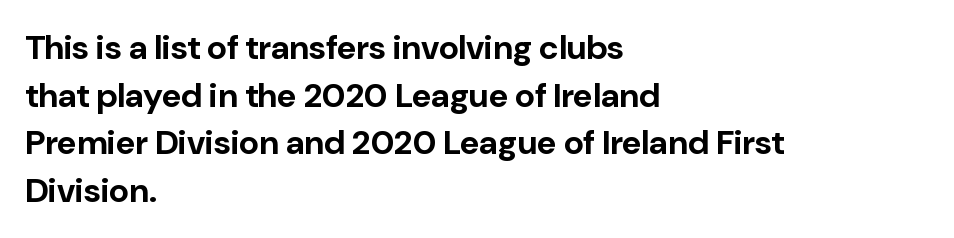
{"serif": "no", "italic": "no", "bold": "yes", "weight": "bold", "width": "normal", "stroke_contrast": "low", "x_height": "medium", "monospaced": "no", "underline": "no", "align": "left", "line_spacing": "normal", "line_spacing_ratio": 1.4, "letter_spacing": "normal", "letter_spacing_em": 0.0, "glyph_px": 34}
